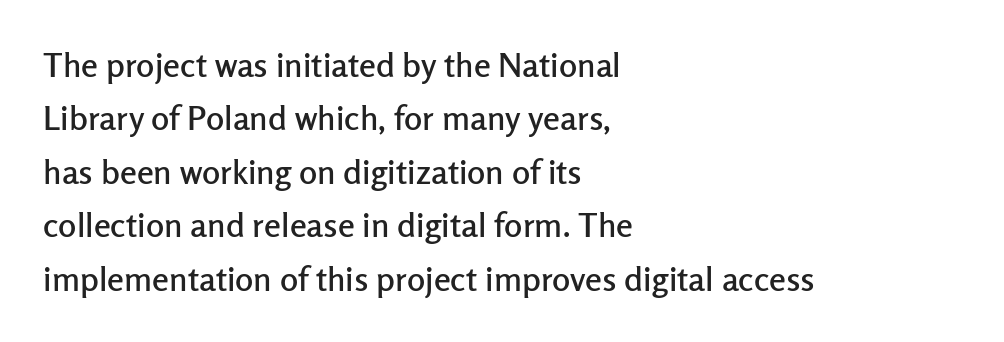
{"serif": "no", "italic": "no", "width": "normal", "stroke_contrast": "low", "x_height": "medium", "monospaced": "no", "underline": "no", "align": "left", "line_spacing": "normal", "line_spacing_ratio": 1.57, "letter_spacing": "normal", "letter_spacing_em": 0.0, "glyph_px": 34}
